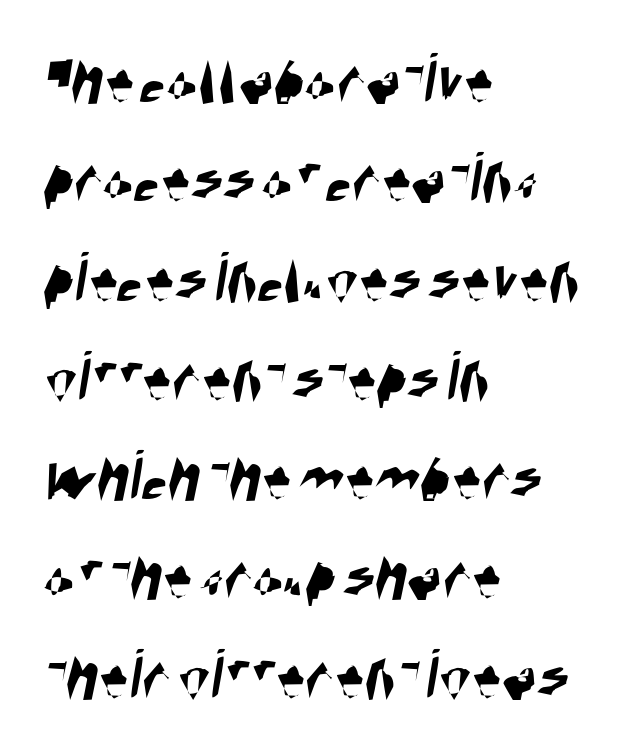
{"serif": "no", "width": "condensed", "stroke_contrast": "high", "x_height": "large", "monospaced": "no", "underline": "no", "align": "left", "line_spacing": "normal", "line_spacing_ratio": 1.36, "letter_spacing": "normal", "letter_spacing_em": 0.0, "glyph_px": 73}
